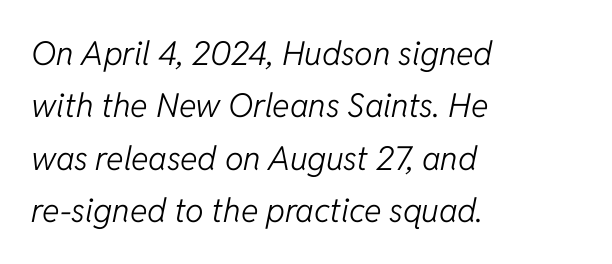
The space between consecutive lines is moderate. The lines in this sample share a left origin and differ only in where they stop. Is this a heavy cut? Hardly; it is regular or lighter. Think of a printed novel: that variable character pitch is what you see here.
